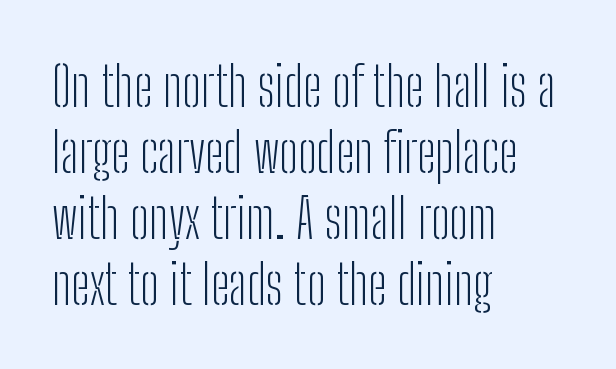
Q: Is the text bold? A: No.
Q: Is the text italic (slanted)? A: No, it is upright.
Q: Is the typeface a serif or a sans-serif typeface? A: Sans-serif.
Q: Is the text underlined? A: No.
Q: How is the paragraph aligned? A: Left-aligned.
Q: Is the spacing between letters normal or unusually wide? A: Normal.
Q: Width (condensed, normal, or wide)? A: Condensed.
Q: Stroke contrast? A: Low.
Q: x-height? A: Medium.
Q: Monospaced? A: No.
